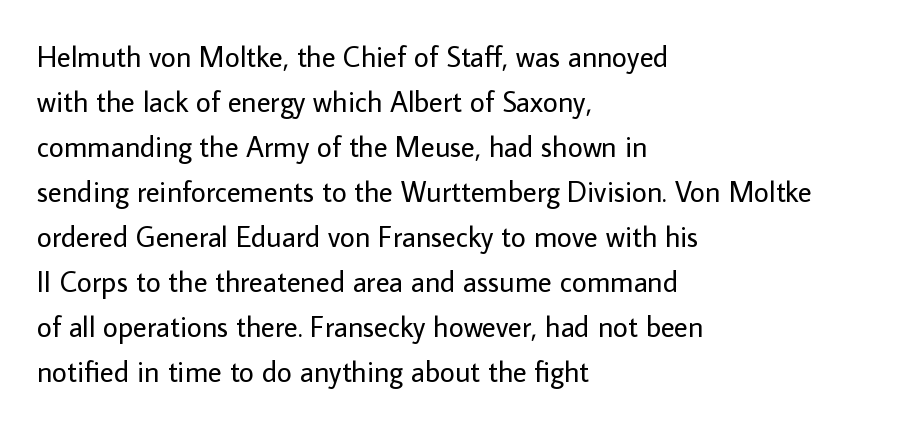
This is roman type, the default non-slanted kind. Character widths vary here, with narrow letters taking less room than wide ones. Is this a heavy cut? Hardly; it is regular or lighter. You could call the tracking neutral — neither tight nor loose. Unmarked baselines from the first word to the last. The vertical gap from one line to the next is medium.
